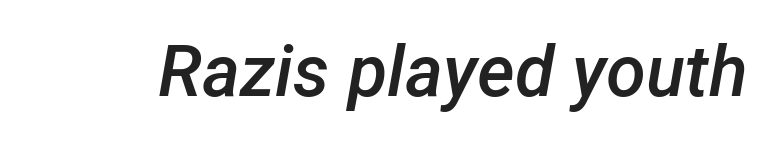
Q: Is the text bold? A: Semi-bold.
Q: Is the text italic (slanted)? A: Yes, it leans right by about 12 degrees.
Q: Is the text underlined? A: No.
Q: Is the spacing between letters normal or unusually wide? A: Normal.
Q: Width (condensed, normal, or wide)? A: Normal.
Q: Stroke contrast? A: Low.
Q: x-height? A: Medium.
Q: Monospaced? A: No.
